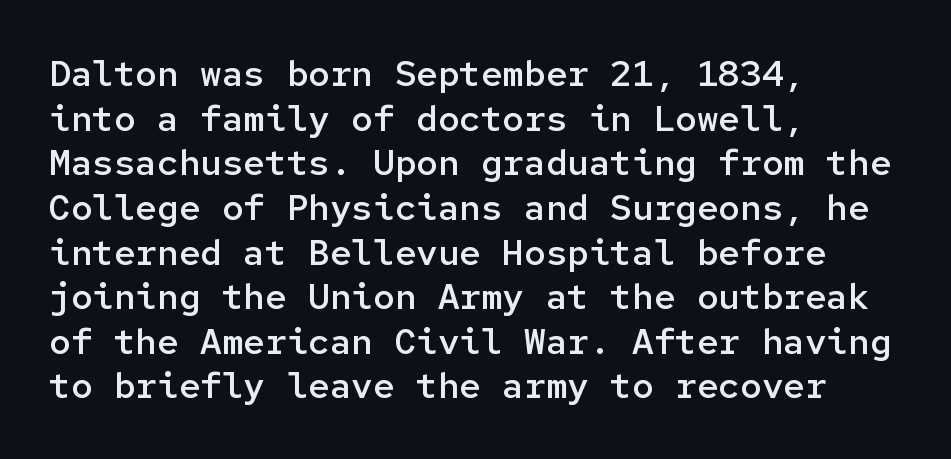
The image shows 36 px semibold sans-serif type, upright, monospaced; set left-aligned, line spacing 1.24x, normal letter spacing, not underlined; low stroke contrast and a medium x-height.
